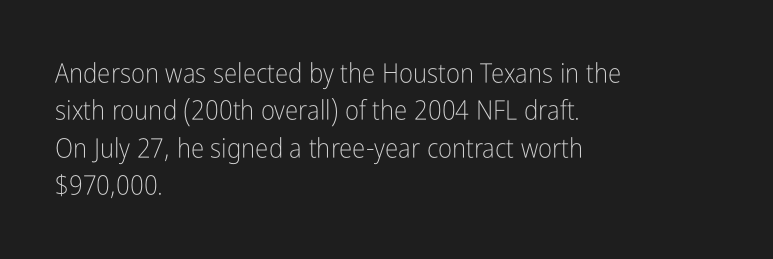
The image shows 27 px text type, upright; set left-aligned, normal line spacing (1.38x), normal letter spacing, not underlined.
